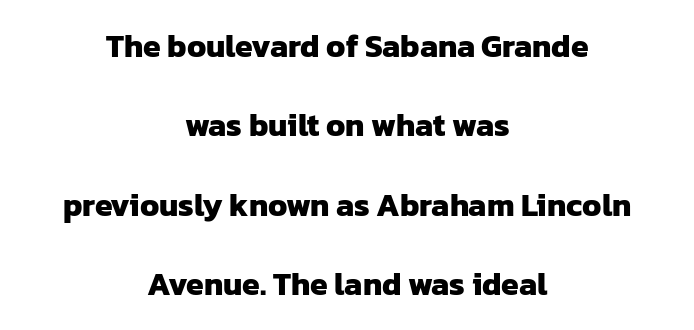
Q: Is the text bold? A: Yes.
Q: Is the typeface a serif or a sans-serif typeface? A: Sans-serif.
Q: Is the text underlined? A: No.
Q: How is the paragraph aligned? A: Centered.
Q: Is the spacing between letters normal or unusually wide? A: Normal.
Q: Is the spacing between lines tight, normal or loose? A: Loose.
Q: Width (condensed, normal, or wide)? A: Normal.
Q: Stroke contrast? A: Low.
Q: x-height? A: Medium.
Q: Monospaced? A: No.
